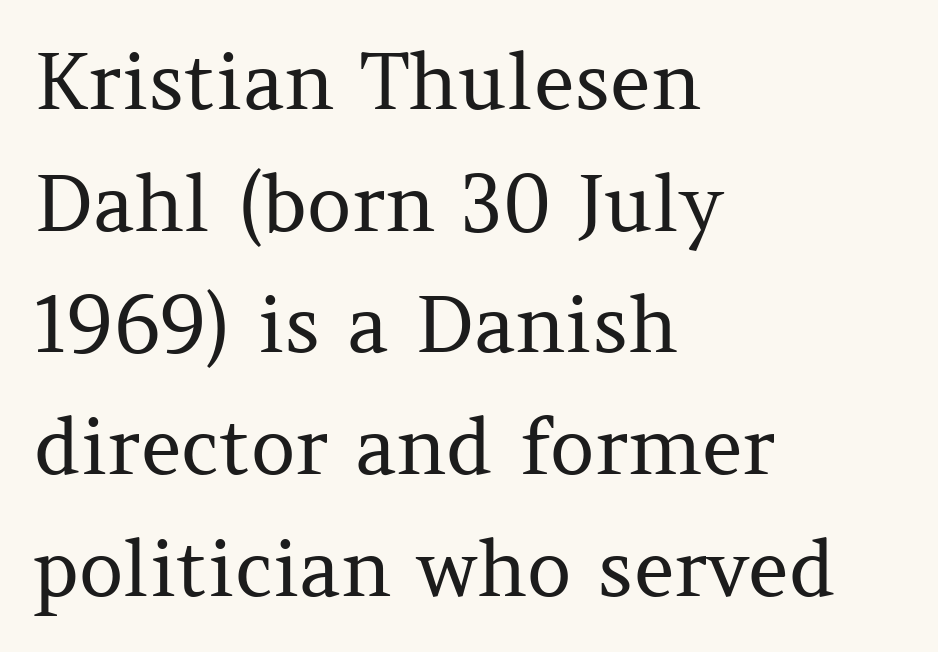
The image shows 78 px regular-weight serif type, upright; set left-aligned, normal line spacing (1.56x), normal letter spacing, not underlined; medium stroke contrast and a medium x-height.
